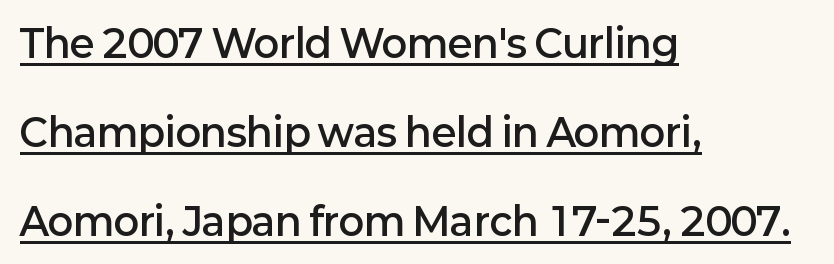
The image shows 38 px semibold sans-serif type, upright; set left-aligned, loose line spacing (2.34x), normal letter spacing, underlined; low stroke contrast and a medium x-height.
